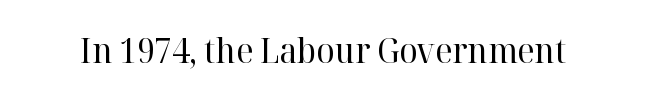
Q: Is the text bold? A: No.
Q: Is the text italic (slanted)? A: No, it is upright.
Q: Is the typeface a serif or a sans-serif typeface? A: Serif.
Q: Is the text underlined? A: No.
Q: Is the spacing between letters normal or unusually wide? A: Normal.
Q: Width (condensed, normal, or wide)? A: Normal.
Q: Stroke contrast? A: High.
Q: x-height? A: Medium.
Q: Monospaced? A: No.
